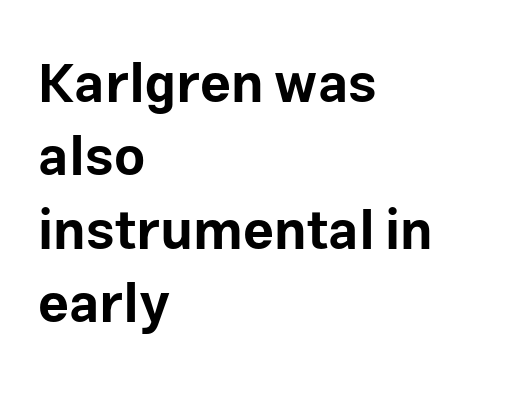
{"serif": "no", "italic": "no", "bold": "yes", "weight": "bold", "width": "normal", "stroke_contrast": "low", "x_height": "medium", "monospaced": "no", "underline": "no", "align": "left", "line_spacing": "normal", "line_spacing_ratio": 1.36, "letter_spacing": "normal", "letter_spacing_em": 0.0, "glyph_px": 54}
